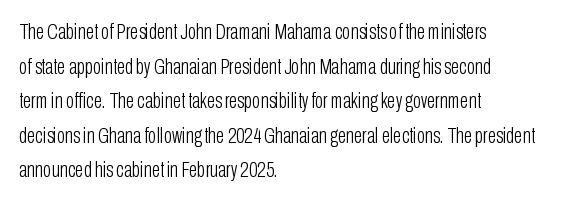
The image shows 22 px text type, upright; set left-aligned, normal line spacing (1.57x), normal letter spacing, not underlined.
